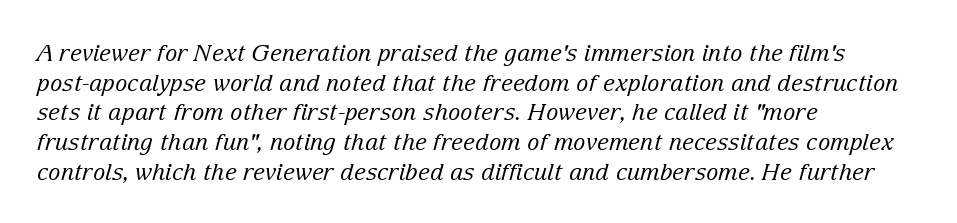
Has an underline been added? It has not. Letters have the restrained weight of plain body copy at most. Slanted lettering throughout. Does the leading feel generous? No, just average. A classic flush-left, rag-right setting is used for this passage.
